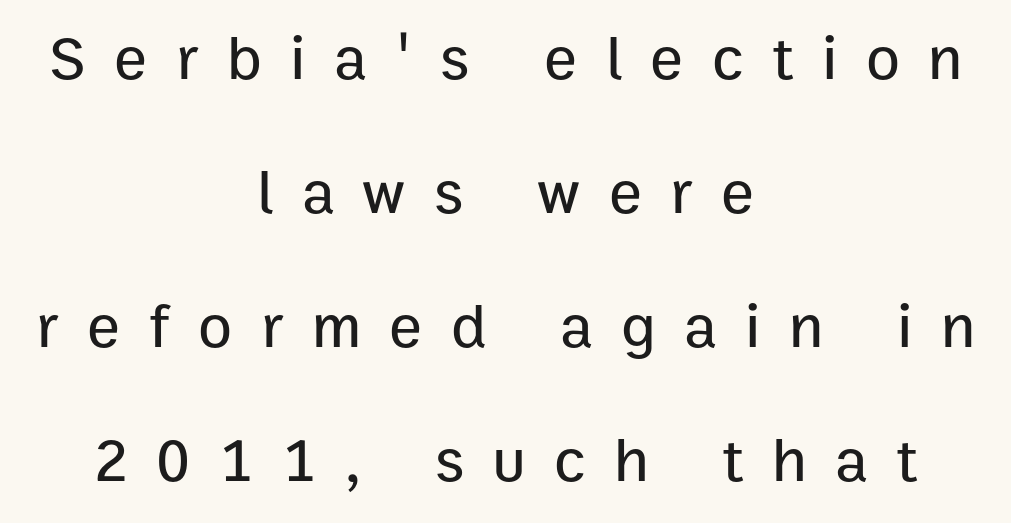
{"serif": "no", "italic": "no", "width": "normal", "stroke_contrast": "low", "x_height": "medium", "monospaced": "no", "underline": "no", "align": "center", "line_spacing": "loose", "line_spacing_ratio": 2.16, "letter_spacing": "wide", "letter_spacing_em": 0.46, "glyph_px": 62}
